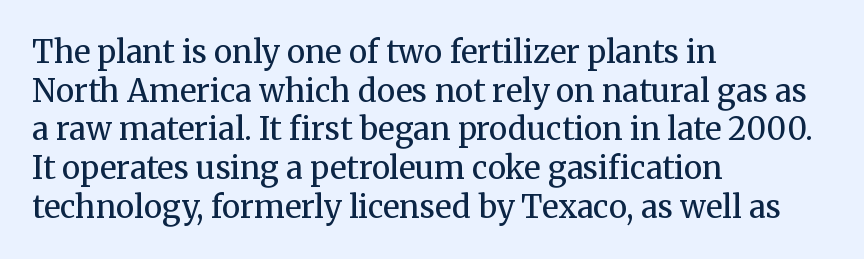
Q: Is the text bold? A: No.
Q: Is the text italic (slanted)? A: No, it is upright.
Q: Is the typeface a serif or a sans-serif typeface? A: Serif.
Q: Is the text underlined? A: No.
Q: How is the paragraph aligned? A: Left-aligned.
Q: Is the spacing between letters normal or unusually wide? A: Normal.
Q: Is the spacing between lines tight, normal or loose? A: Normal.
Q: Width (condensed, normal, or wide)? A: Normal.
Q: Stroke contrast? A: Medium.
Q: x-height? A: Medium.
Q: Monospaced? A: No.
